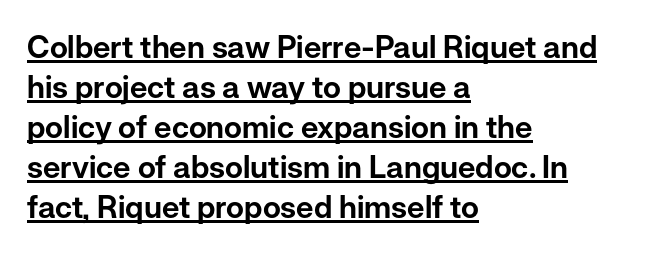
{"serif": "no", "italic": "no", "width": "normal", "stroke_contrast": "low", "x_height": "medium", "monospaced": "no", "underline": "yes", "align": "left", "line_spacing": "normal", "line_spacing_ratio": 1.29, "letter_spacing": "normal", "letter_spacing_em": 0.0, "glyph_px": 31}
